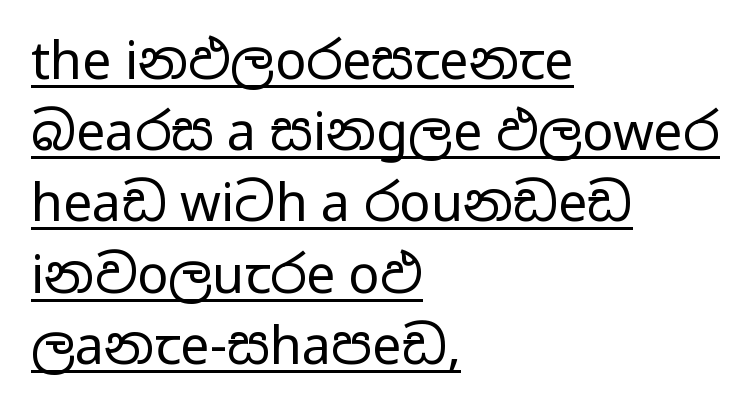
The passage shown is not bold in any degree. If you drew a ruler down the left edge, every line would touch it. Varying glyph widths throughout — classic text-font behaviour. The letterforms sit shoulder to shoulder at normal distance. A baseline rule has been typeset under these characters.
